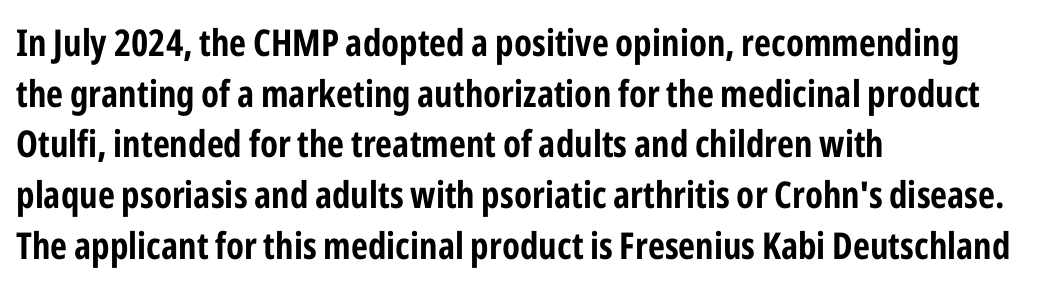
The image shows 37 px bold, condensed sans-serif type, upright; set left-aligned, normal line spacing (1.37x), normal letter spacing, not underlined; low stroke contrast and a medium x-height.
